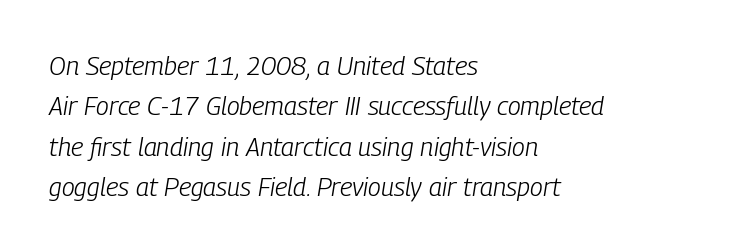
{"italic": "yes", "lean": "right", "slant_degrees": 9, "bold": "no", "underline": "no", "align": "left", "line_spacing": "normal", "line_spacing_ratio": 1.55, "letter_spacing": "normal", "letter_spacing_em": 0.0, "glyph_px": 26}
